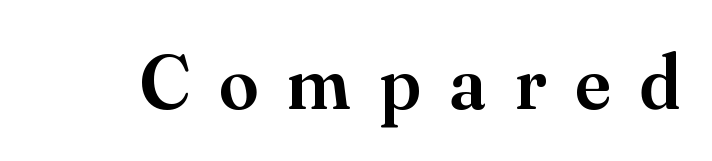
{"serif": "yes", "italic": "no", "bold": "semi", "weight": "semibold", "width": "normal", "stroke_contrast": "medium", "x_height": "small", "monospaced": "no", "underline": "no", "letter_spacing": "wide", "letter_spacing_em": 0.38, "glyph_px": 78}
